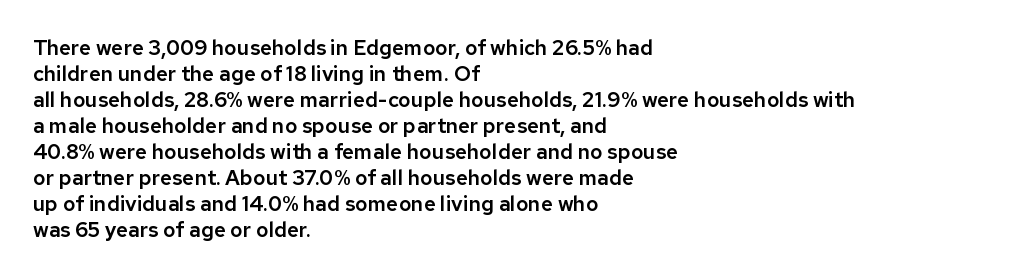
The image shows 21 px text type, upright; set left-aligned, line spacing 1.24x, normal letter spacing, not underlined.
